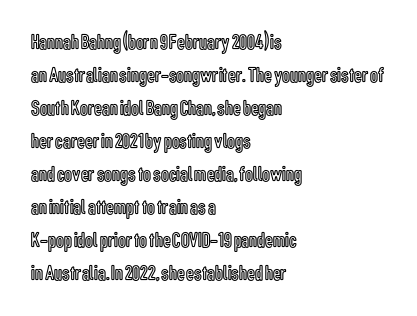
{"italic": "no", "underline": "no", "align": "left", "line_spacing": "normal", "line_spacing_ratio": 1.5, "letter_spacing": "normal", "letter_spacing_em": 0.0, "glyph_px": 22}
